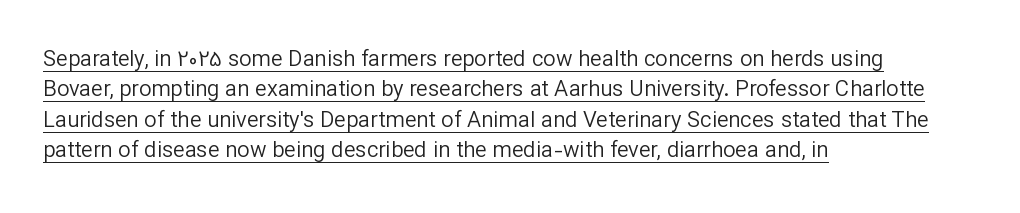
The image shows 22 px text type, upright; set left-aligned, normal line spacing (1.38x), normal letter spacing, underlined.
